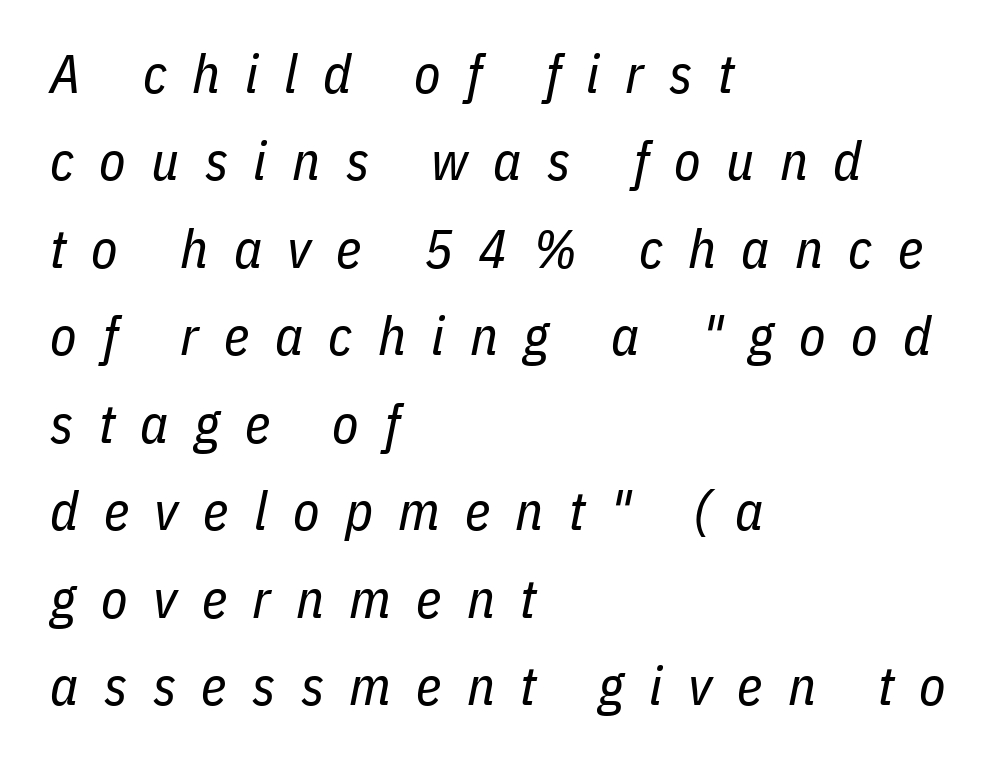
An italicized treatment has been applied to the whole sample. In terms of letterspacing, this is a distinctly airy, spread setting. These glyphs show unthickened strokes, regular width or finer. A clean baseline with only descenders dipping below it.
